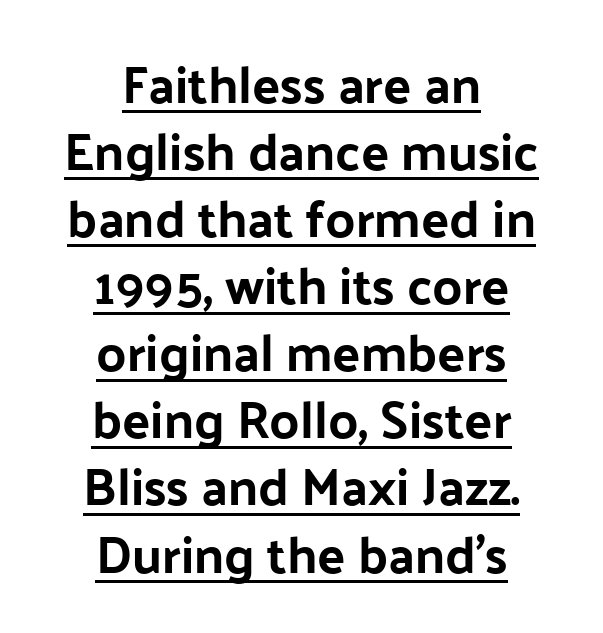
The image shows 52 px sans-serif type, upright; set centered, normal line spacing (1.29x), normal letter spacing, underlined; low stroke contrast and a medium x-height.
